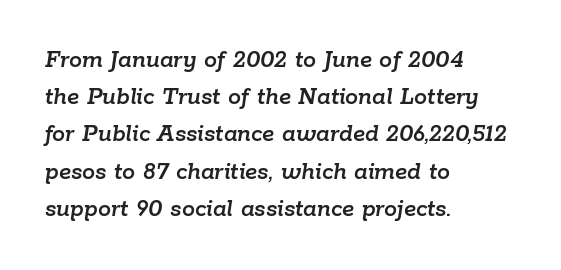
The strip under each line holds only bare page. The font's italic variant was chosen for this text. No extra tracking has been applied to these lines. This sample keeps an unexceptional amount of space between lines. This rendering uses left alignment, leaving the right contour irregular.
